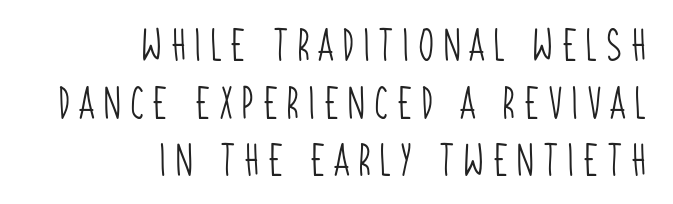
{"serif": "no", "bold": "no", "weight": "light", "width": "condensed", "stroke_contrast": "low", "x_height": "large", "monospaced": "no", "underline": "no", "align": "right", "line_spacing_ratio": 1.75, "letter_spacing": "wide", "letter_spacing_em": 0.25, "glyph_px": 33}
